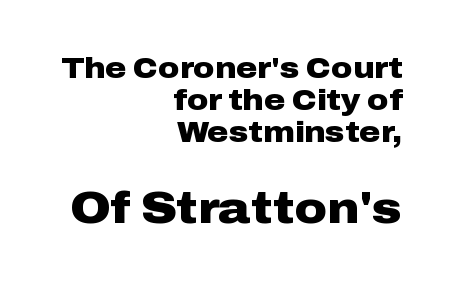
Pretty heavy lettering here — definitely bold. Glance below the letters and you will spot only blank space. Nothing unusual about the tracking: characters are spaced as the font intends. The rendering uses natural spacing where letterforms have individual widths.
